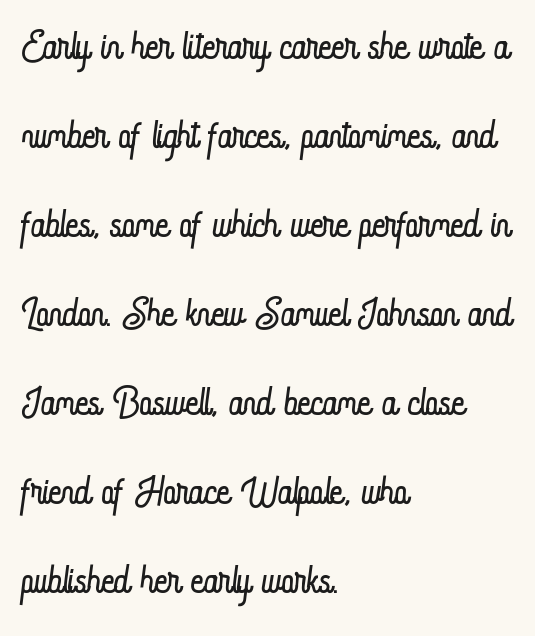
The image shows 56 px light, condensed type; set left-aligned, normal line spacing (1.59x), normal letter spacing, not underlined; low stroke contrast and a small x-height.
